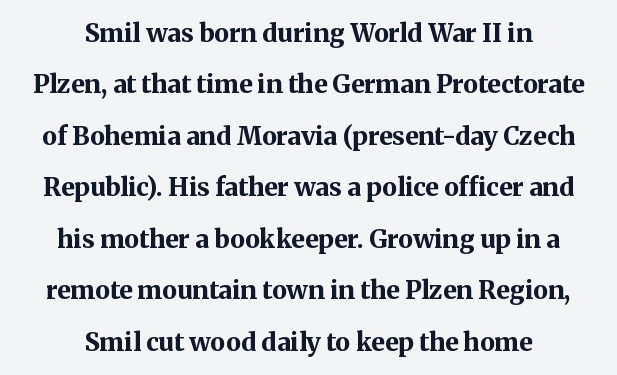
The image shows 25 px bold type, upright; set centered, loose line spacing (2.06x), normal letter spacing, not underlined.
